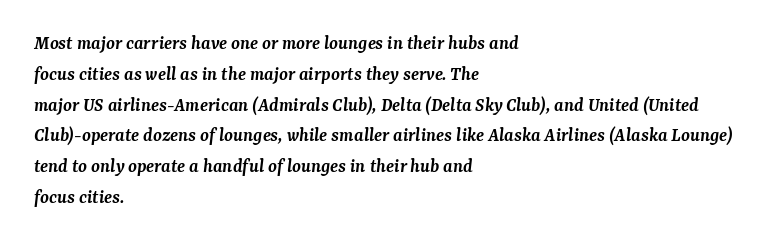
Q: Is the text bold? A: Semi-bold.
Q: Is the text italic (slanted)? A: Yes, it leans right by about 7 degrees.
Q: Is the text underlined? A: No.
Q: How is the paragraph aligned? A: Left-aligned.
Q: Is the spacing between letters normal or unusually wide? A: Normal.
Q: Is the spacing between lines tight, normal or loose? A: Normal.
